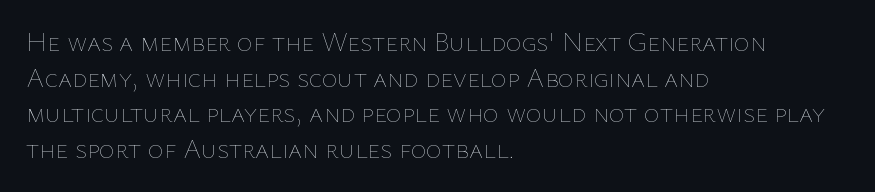
Q: Is the text bold? A: No.
Q: Is the text italic (slanted)? A: No, it is upright.
Q: Is the text underlined? A: No.
Q: How is the paragraph aligned? A: Left-aligned.
Q: Is the spacing between letters normal or unusually wide? A: Normal.
Q: Is the spacing between lines tight, normal or loose? A: Normal.
